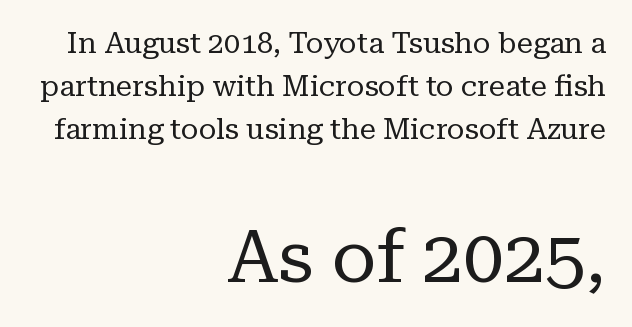
The image shows 73 px regular-weight serif type, upright; set right-aligned, normal line spacing (1.49x), normal letter spacing, not underlined; the second (bottom) block is 2.52x larger; low stroke contrast and a medium x-height.
